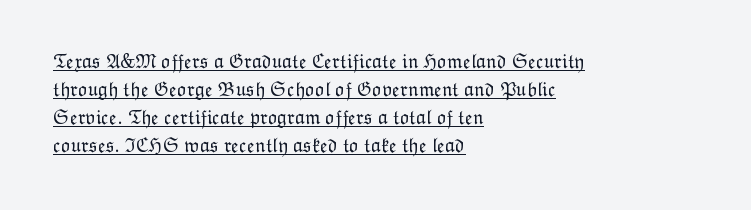
Q: Is the text bold? A: No.
Q: Is the text italic (slanted)? A: No, it is upright.
Q: Is the text underlined? A: Yes.
Q: How is the paragraph aligned? A: Left-aligned.
Q: Is the spacing between letters normal or unusually wide? A: Normal.
Q: Is the spacing between lines tight, normal or loose? A: Normal.
